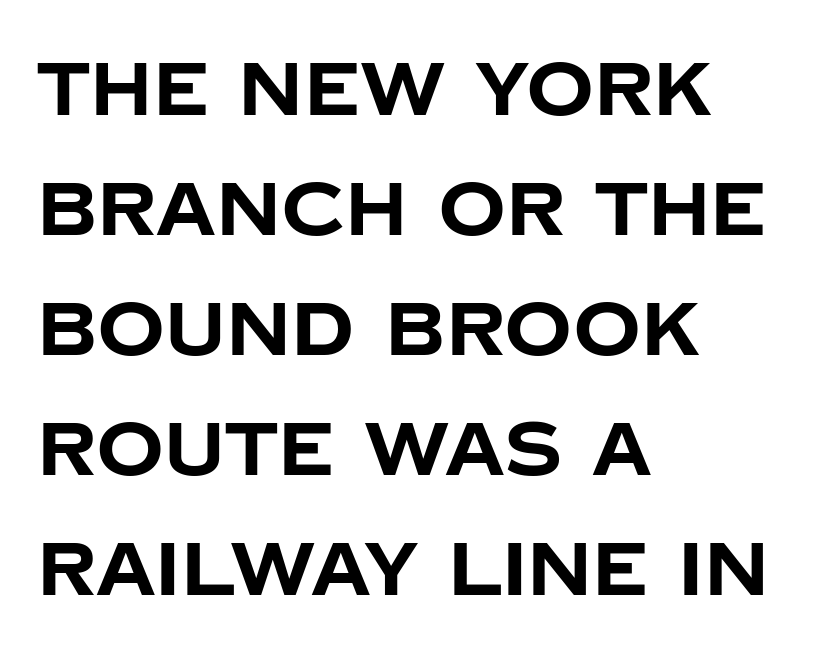
The image shows 75 px bold sans-serif type, upright; set left-aligned, normal line spacing (1.6x), normal letter spacing, not underlined; low stroke contrast and a large x-height.
